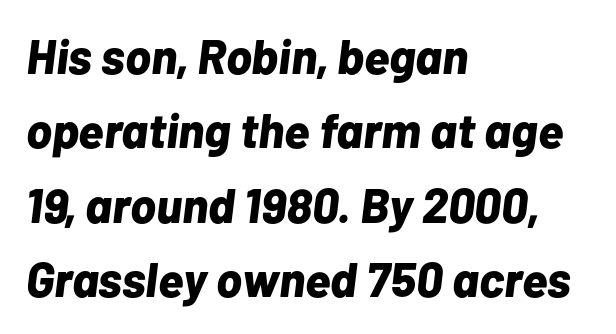
The image shows 48 px bold type, italic (leaning right); set left-aligned, normal line spacing (1.55x), normal letter spacing, not underlined; low stroke contrast and a medium x-height.
